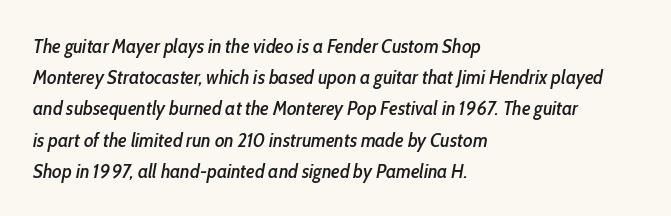
The image shows 20 px text type, italic (leaning right); set left-aligned, normal line spacing (1.56x), normal letter spacing, not underlined.
